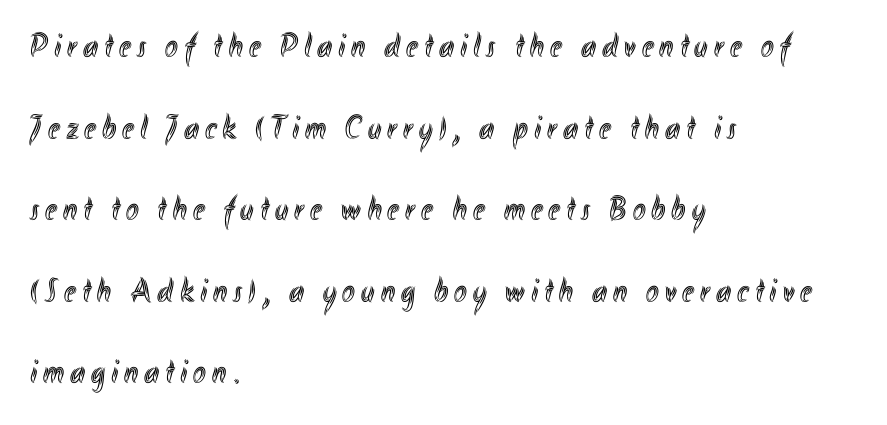
The passage is arranged the way most books set body copy — flush left. Notice the wide empty band between every row — that's loose leading. Type without underlining.
